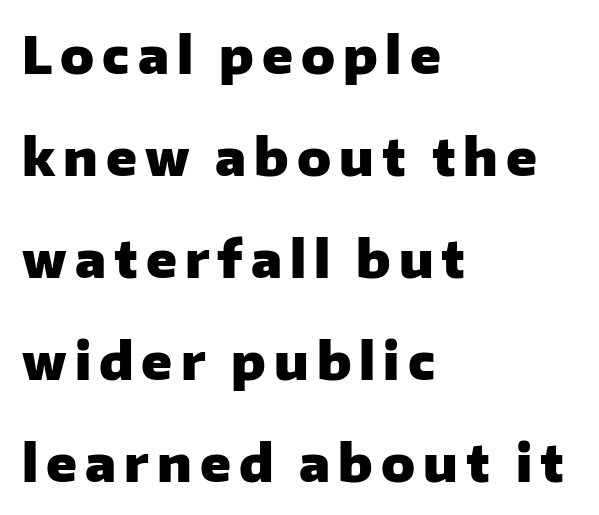
The image shows 50 px heavy sans-serif type, upright; set left-aligned, loose line spacing (2.04x), not underlined; low stroke contrast and a medium x-height.
